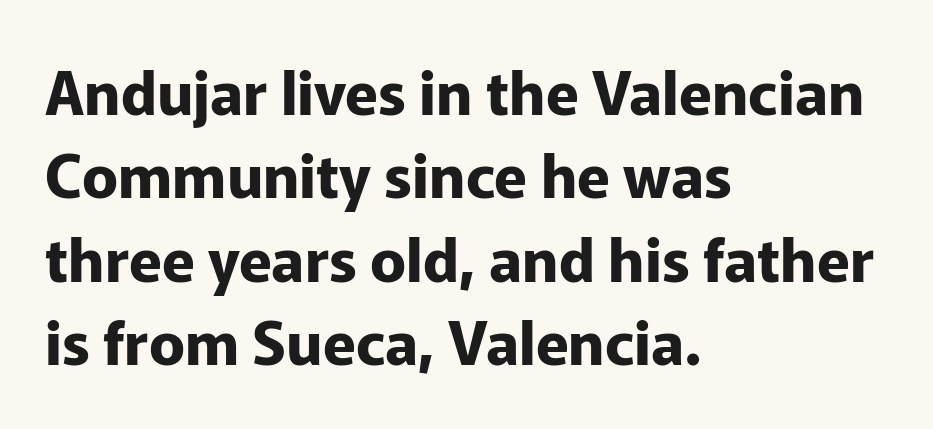
Q: Is the text bold? A: Yes.
Q: Is the text italic (slanted)? A: No, it is upright.
Q: Is the typeface a serif or a sans-serif typeface? A: Sans-serif.
Q: Is the text underlined? A: No.
Q: How is the paragraph aligned? A: Left-aligned.
Q: Is the spacing between letters normal or unusually wide? A: Normal.
Q: Is the spacing between lines tight, normal or loose? A: Normal.
Q: Width (condensed, normal, or wide)? A: Normal.
Q: Stroke contrast? A: Low.
Q: x-height? A: Medium.
Q: Monospaced? A: No.
